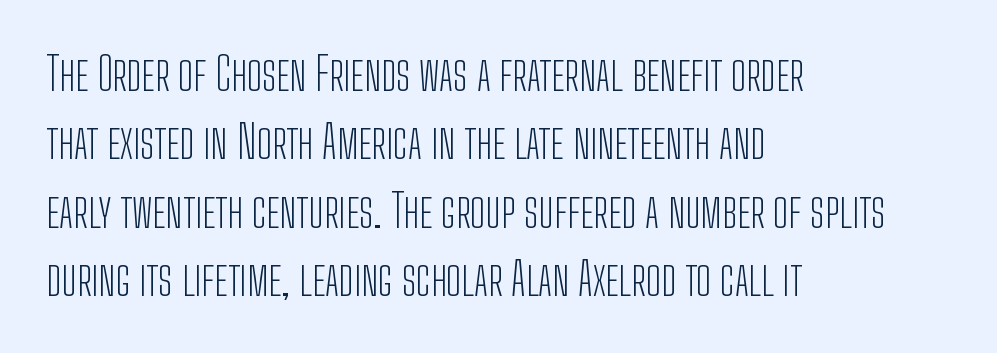
{"serif": "no", "italic": "no", "bold": "no", "weight": "light", "width": "condensed", "stroke_contrast": "low", "x_height": "medium", "monospaced": "no", "underline": "no", "align": "left", "line_spacing": "normal", "line_spacing_ratio": 1.52, "letter_spacing": "normal", "letter_spacing_em": 0.0, "glyph_px": 45}
